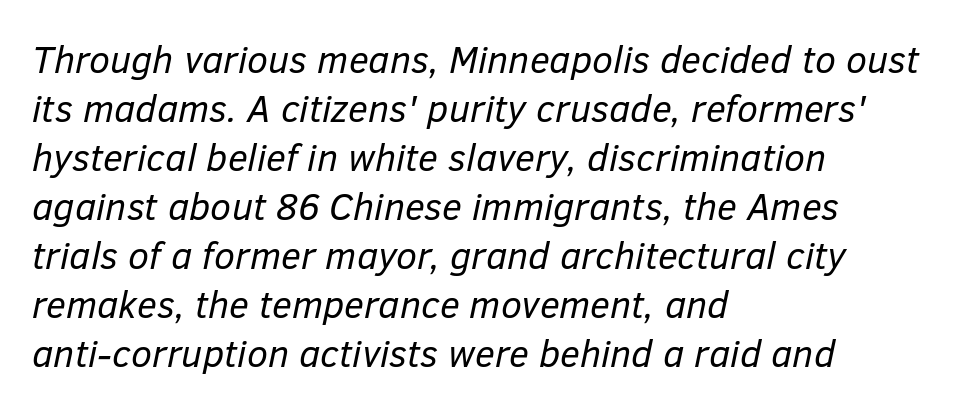
The image shows 38 px regular-weight type, italic (leaning right); set left-aligned, normal line spacing (1.29x), normal letter spacing, not underlined; low stroke contrast and a medium x-height.
